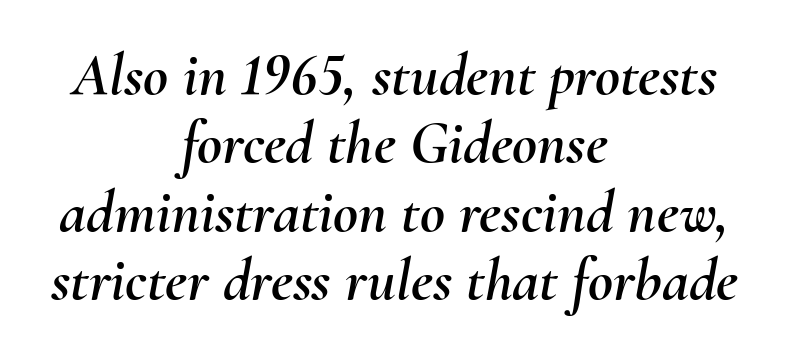
{"italic": "yes", "lean": "right", "slant_degrees": 10, "width": "normal", "stroke_contrast": "medium", "x_height": "small", "monospaced": "no", "underline": "no", "align": "center", "line_spacing": "tight", "line_spacing_ratio": 1.12, "letter_spacing": "normal", "letter_spacing_em": 0.0, "glyph_px": 61}
